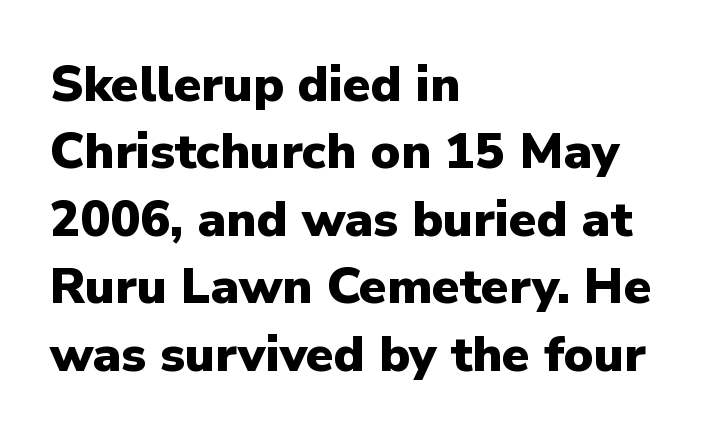
Q: Is the text bold? A: Yes.
Q: Is the text italic (slanted)? A: No, it is upright.
Q: Is the typeface a serif or a sans-serif typeface? A: Sans-serif.
Q: Is the text underlined? A: No.
Q: How is the paragraph aligned? A: Left-aligned.
Q: Is the spacing between letters normal or unusually wide? A: Normal.
Q: Is the spacing between lines tight, normal or loose? A: Normal.
Q: Width (condensed, normal, or wide)? A: Normal.
Q: Stroke contrast? A: Low.
Q: x-height? A: Medium.
Q: Monospaced? A: No.
